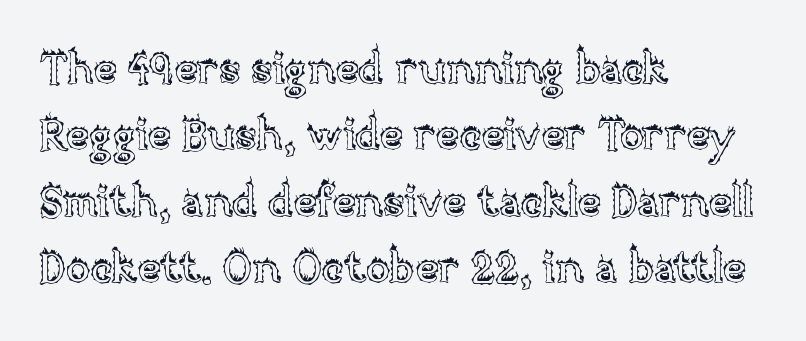
{"italic": "no", "width": "normal", "x_height": "large", "monospaced": "no", "underline": "no", "align": "left", "line_spacing": "normal", "line_spacing_ratio": 1.51, "letter_spacing": "normal", "letter_spacing_em": 0.0, "glyph_px": 44}
